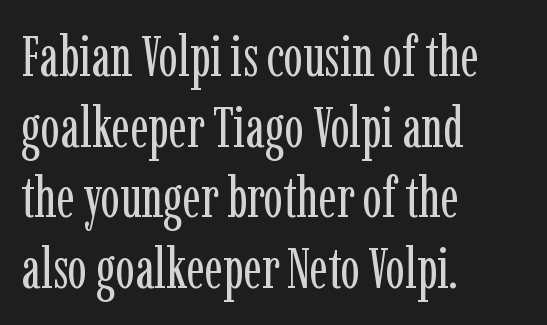
The space beneath each line is pristine and unruled. Unlike a clean sans, this face finishes its strokes with serifs. Horizontally, the lines are justified to the leading edge only. Posture: vertical. A typesetter would call this proportional, since set widths differ per character. Weight class: somewhere from thin through regular.
